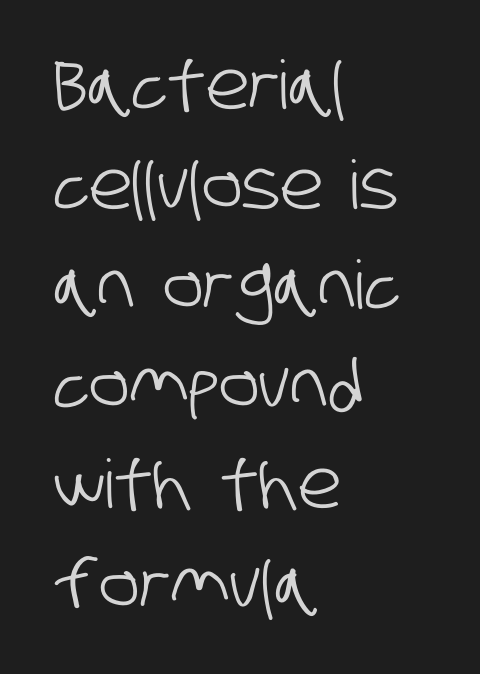
Q: Is the typeface a serif or a sans-serif typeface? A: Sans-serif.
Q: Is the text underlined? A: No.
Q: How is the paragraph aligned? A: Left-aligned.
Q: Is the spacing between letters normal or unusually wide? A: Normal.
Q: Is the spacing between lines tight, normal or loose? A: Normal.
Q: Width (condensed, normal, or wide)? A: Condensed.
Q: Stroke contrast? A: Low.
Q: x-height? A: Large.
Q: Monospaced? A: No.
